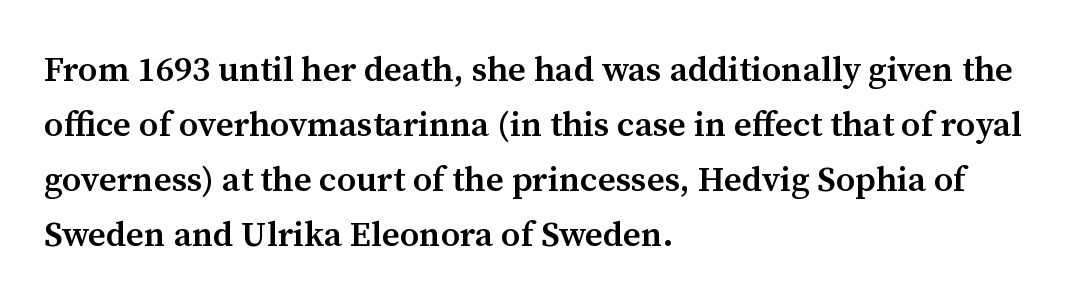
{"serif": "yes", "italic": "no", "bold": "semi", "weight": "semibold", "width": "normal", "stroke_contrast": "medium", "x_height": "medium", "monospaced": "no", "underline": "no", "align": "left", "line_spacing": "normal", "line_spacing_ratio": 1.57, "letter_spacing": "normal", "letter_spacing_em": 0.0, "glyph_px": 35}
